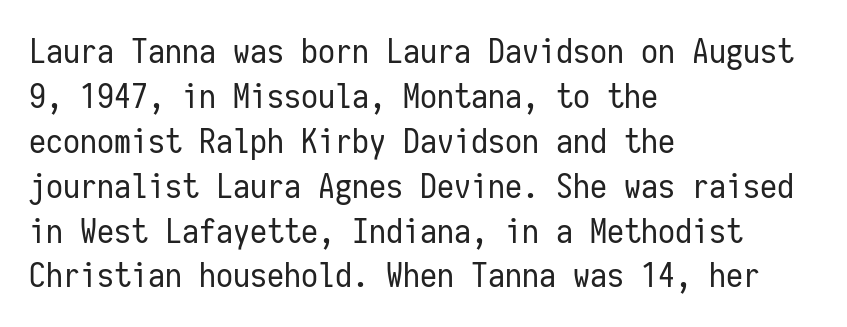
{"serif": "no", "italic": "no", "bold": "no", "weight": "regular", "width": "condensed", "stroke_contrast": "low", "x_height": "medium", "monospaced": "yes", "underline": "no", "align": "left", "line_spacing": "normal", "line_spacing_ratio": 1.32, "letter_spacing": "normal", "letter_spacing_em": 0.0, "glyph_px": 34}
